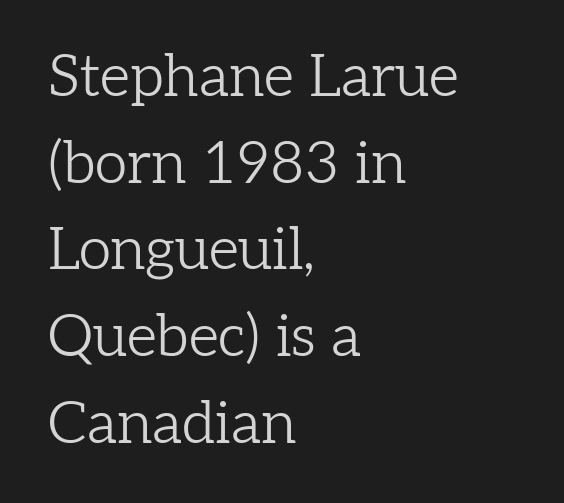
The rows are spaced the way most documents space them. The face looks like a standard text weight, possibly lighter. Every character sits straight up, as roman type does. The line texture is even and compact thanks to regular tracking.
